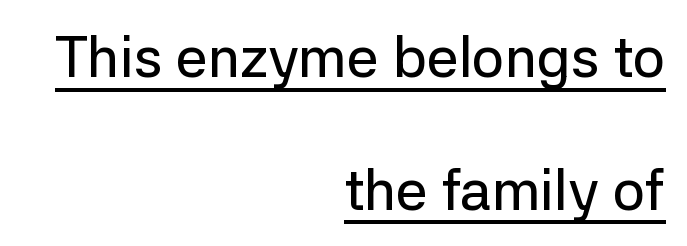
Loosely led — the rows are spread out. The letters carry no serifs — their stems end cleanly without finishing strokes. This sample is right-justified, so line beginnings fall wherever the words allow. The rendering keeps characters at their native spacing. Does a line run under the words? Yes, clearly. Italic: no, the glyphs are upright roman.
